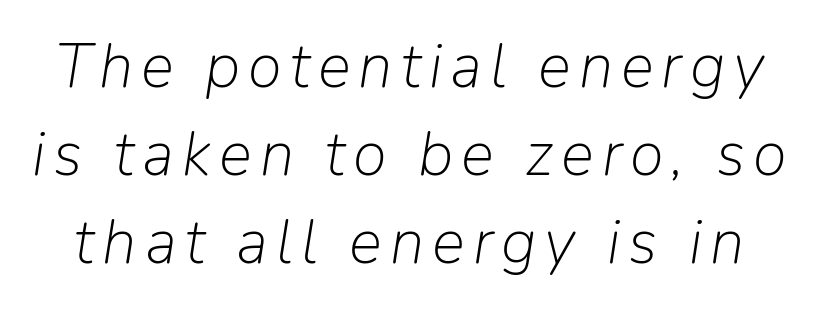
{"italic": "yes", "lean": "right", "slant_degrees": 9, "bold": "no", "weight": "light", "width": "normal", "stroke_contrast": "low", "x_height": "medium", "monospaced": "no", "underline": "no", "line_spacing": "normal", "line_spacing_ratio": 1.42, "glyph_px": 62}
